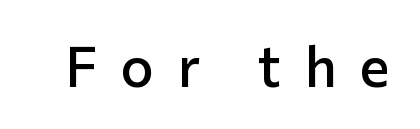
The image shows 56 px semibold sans-serif type, upright; set unusually wide letter spacing (+0.42 em), not underlined; low stroke contrast and a medium x-height.
